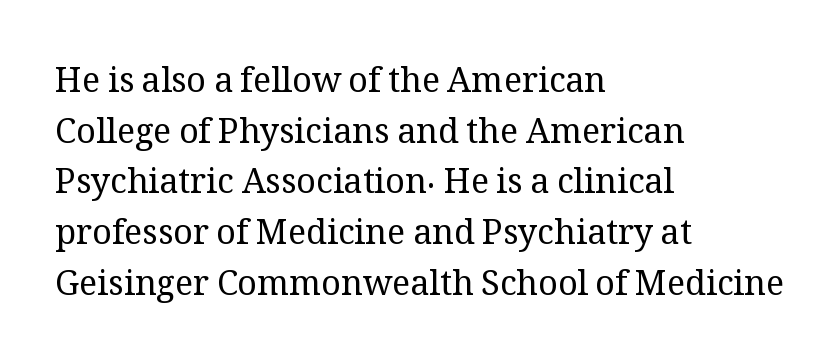
{"serif": "yes", "italic": "no", "bold": "no", "weight": "regular", "width": "normal", "stroke_contrast": "medium", "x_height": "medium", "monospaced": "no", "underline": "no", "align": "left", "line_spacing": "normal", "line_spacing_ratio": 1.49, "letter_spacing": "normal", "letter_spacing_em": 0.0, "glyph_px": 34}
